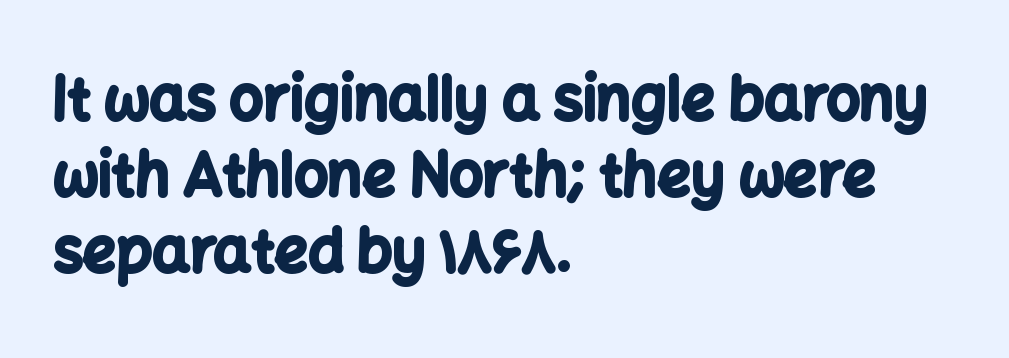
{"serif": "no", "italic": "no", "bold": "yes", "weight": "bold", "width": "normal", "stroke_contrast": "low", "x_height": "medium", "monospaced": "no", "underline": "no", "align": "left", "line_spacing": "normal", "line_spacing_ratio": 1.29, "letter_spacing": "normal", "letter_spacing_em": 0.0, "glyph_px": 59}
